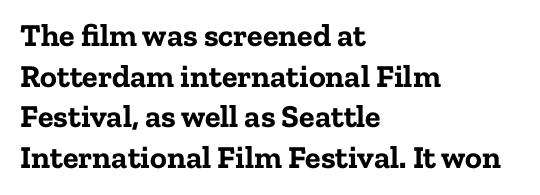
The passage shown is emphatically bold. Is this a fixed-width face? No — the glyphs have proportional, varying widths. Small tapered or slab feet sit at the stroke ends, so this counts as serif. A student would call this left alignment; a typographer would say flush left, rag right.
